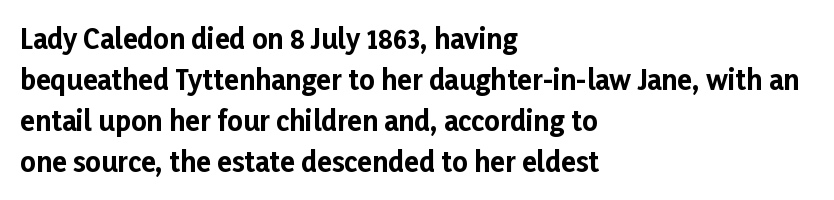
Line beginnings align vertically; line endings do not. Between one letter and the next there's only the usual sliver of space. Notice how descenders clear the ascenders below comfortably — that's standard leading. Does the lettering tilt? It doesn't — this is upright. Letters rest on an invisible, unmarked baseline.
